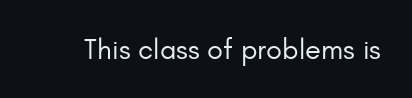
{"serif": "no", "italic": "no", "bold": "no", "weight": "regular", "width": "normal", "stroke_contrast": "low", "x_height": "small", "monospaced": "no", "underline": "no", "letter_spacing": "normal", "letter_spacing_em": 0.0, "glyph_px": 29}
